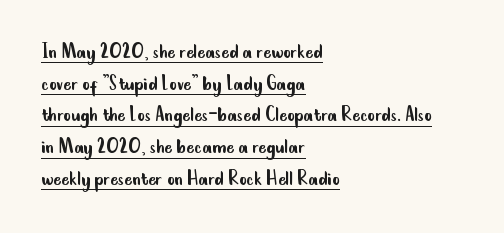
Q: Is the text bold? A: No.
Q: Is the text italic (slanted)? A: No, it is upright.
Q: Is the text underlined? A: Yes.
Q: How is the paragraph aligned? A: Left-aligned.
Q: Is the spacing between letters normal or unusually wide? A: Normal.
Q: Is the spacing between lines tight, normal or loose? A: Normal.
